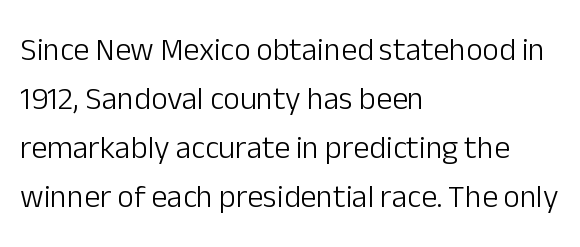
Q: Is the text bold? A: No.
Q: Is the text italic (slanted)? A: No, it is upright.
Q: Is the typeface a serif or a sans-serif typeface? A: Sans-serif.
Q: Is the text underlined? A: No.
Q: How is the paragraph aligned? A: Left-aligned.
Q: Is the spacing between letters normal or unusually wide? A: Normal.
Q: Is the spacing between lines tight, normal or loose? A: Normal.
Q: Width (condensed, normal, or wide)? A: Normal.
Q: Stroke contrast? A: Low.
Q: x-height? A: Medium.
Q: Monospaced? A: No.
